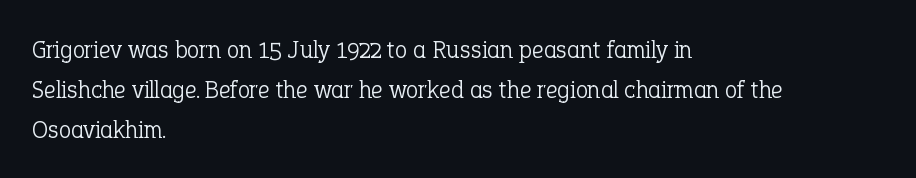
The area under the type is left untouched. A typesetter would mark this as roman, not italic. What's the leading like? Ordinary, nothing unusual. A typesetter would call this zero additional tracking. Which margin do the lines hug? The left one — the right edge is uneven. The cut favours lightness, reaching ordinary text weight at its darkest.
